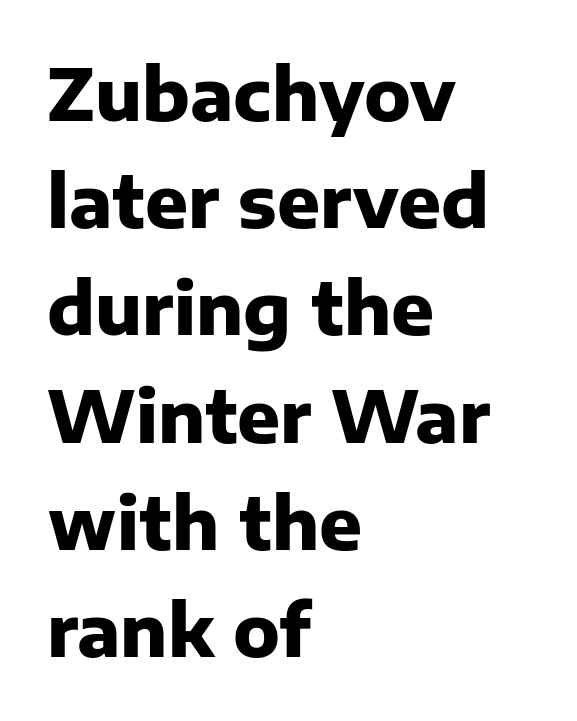
The image shows 71 px heavy sans-serif type, upright; set left-aligned, normal line spacing (1.51x), normal letter spacing, not underlined; low stroke contrast and a medium x-height.
